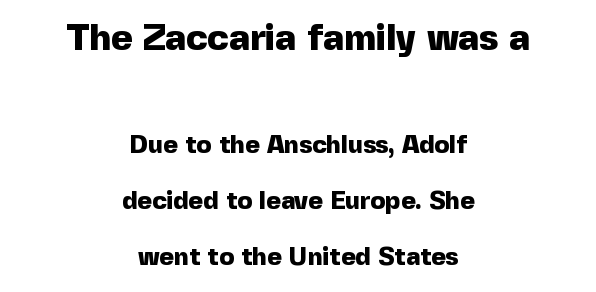
The strip under each line holds only bare page. Classification — sans serif. Compared with a flush-left layout, this one balances lines on the center instead. The axis of the letterforms is exactly vertical.
